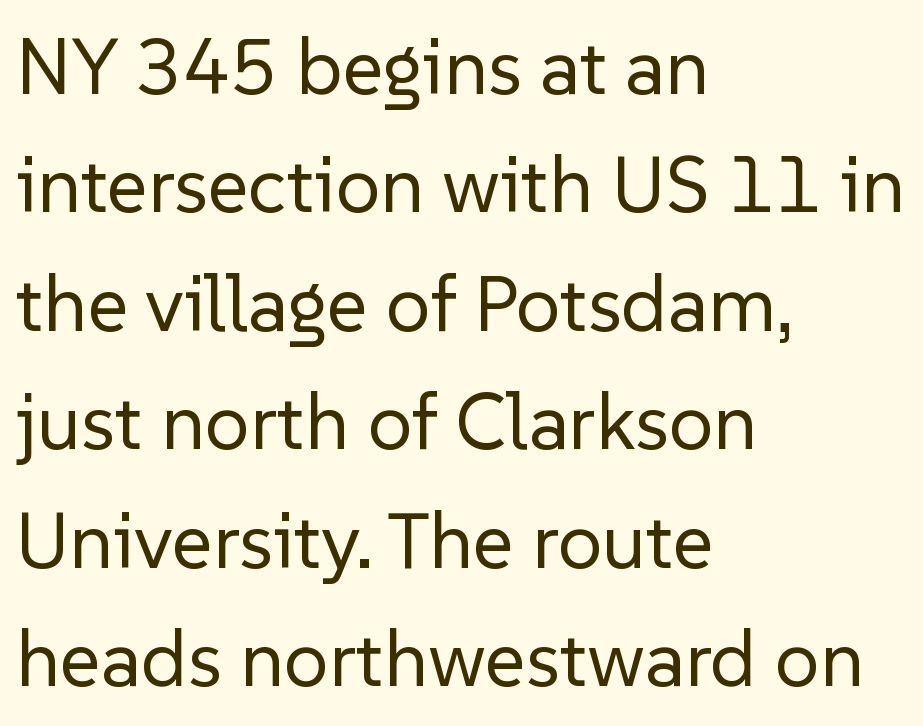
Q: Is the text bold? A: No.
Q: Is the text italic (slanted)? A: No, it is upright.
Q: Is the typeface a serif or a sans-serif typeface? A: Sans-serif.
Q: Is the text underlined? A: No.
Q: How is the paragraph aligned? A: Left-aligned.
Q: Is the spacing between letters normal or unusually wide? A: Normal.
Q: Is the spacing between lines tight, normal or loose? A: Normal.
Q: Width (condensed, normal, or wide)? A: Normal.
Q: Stroke contrast? A: Low.
Q: x-height? A: Medium.
Q: Monospaced? A: No.
